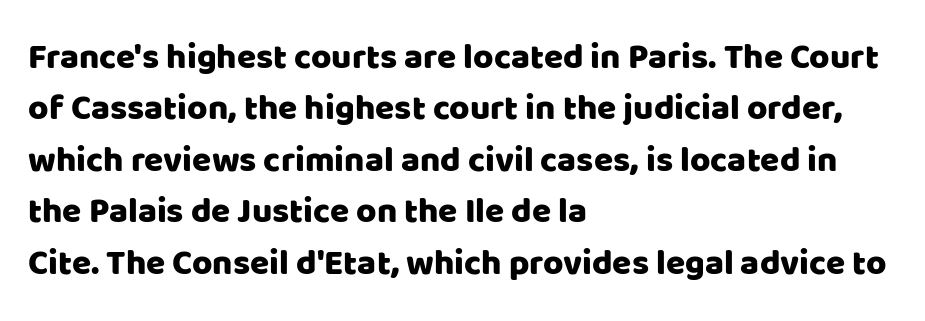
Default kerning and tracking; the words read as compact shapes. Examine the stroke ends and you'll find no serifs. A typesetter would call this proportional, since set widths differ per character. Clear beneath every line of the passage. This sample is left-justified, so line endings fall wherever the words run out.
